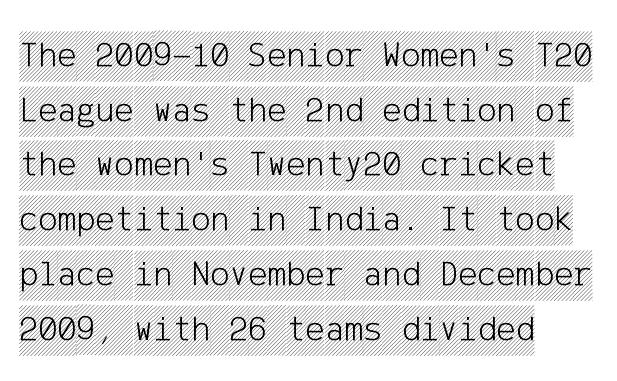
The image shows 36 px condensed type, upright; set left-aligned, normal line spacing (1.52x), normal letter spacing, not underlined; a large x-height.
